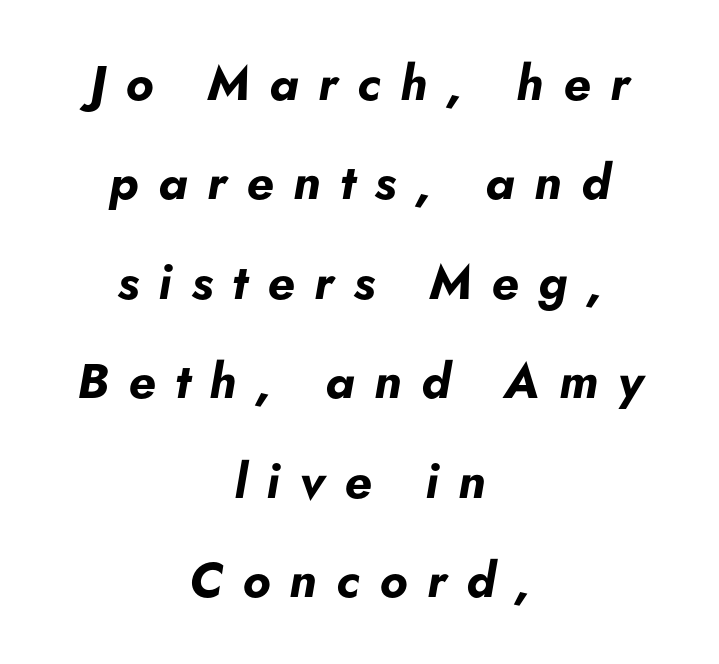
The image shows 49 px bold type, italic (leaning right); set centered, loose line spacing (2.03x), unusually wide letter spacing (+0.4 em), not underlined; low stroke contrast and a small x-height.
